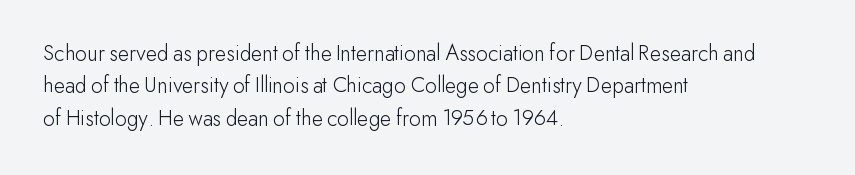
{"italic": "no", "bold": "no", "underline": "no", "align": "left", "line_spacing": "normal", "line_spacing_ratio": 1.41, "letter_spacing": "normal", "letter_spacing_em": 0.0, "glyph_px": 23}
